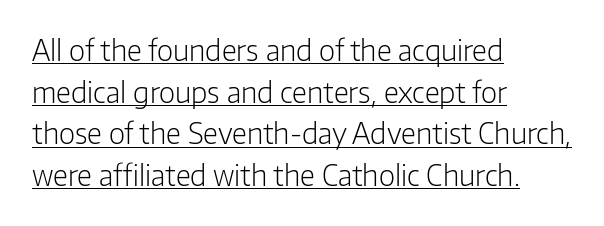
{"serif": "no", "italic": "no", "bold": "no", "weight": "light", "width": "normal", "stroke_contrast": "low", "x_height": "medium", "monospaced": "no", "underline": "yes", "align": "left", "line_spacing": "normal", "line_spacing_ratio": 1.49, "letter_spacing": "normal", "letter_spacing_em": 0.0, "glyph_px": 28}
